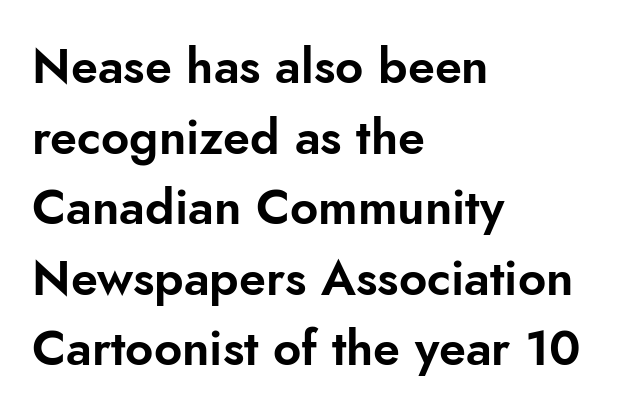
The image shows 49 px sans-serif type, upright; set left-aligned, normal line spacing (1.44x), normal letter spacing, not underlined; low stroke contrast and a small x-height.
